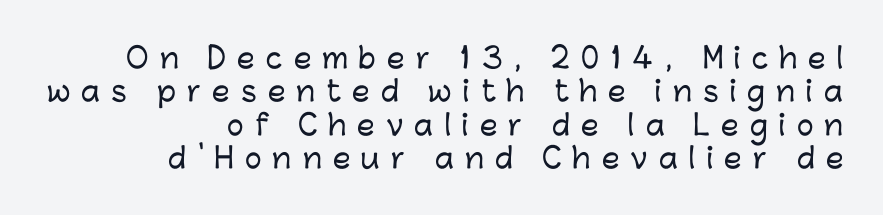
The image shows 28 px sans-serif type, upright; set right-aligned, line spacing 1.19x, unusually wide letter spacing (+0.4 em), not underlined; low stroke contrast and a medium x-height.
